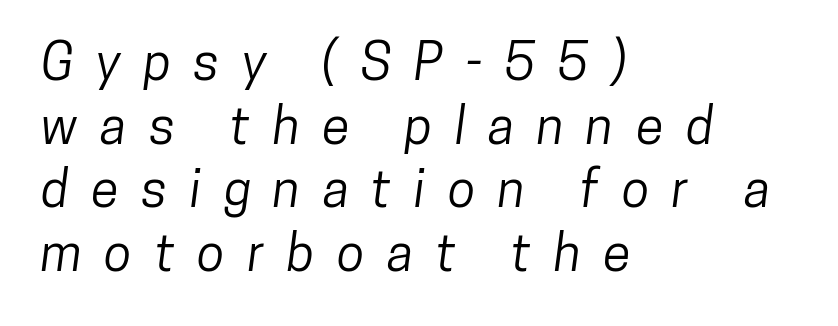
{"serif": "no", "width": "condensed", "stroke_contrast": "low", "x_height": "medium", "monospaced": "no", "underline": "no", "align": "left", "line_spacing": "normal", "line_spacing_ratio": 1.25, "letter_spacing": "wide", "letter_spacing_em": 0.44, "glyph_px": 51}
